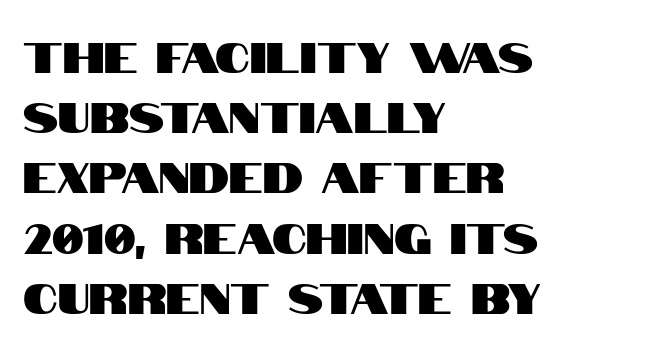
The image shows 43 px condensed sans-serif type, upright; set left-aligned, normal line spacing (1.4x), normal letter spacing, not underlined; high stroke contrast and a large x-height.
